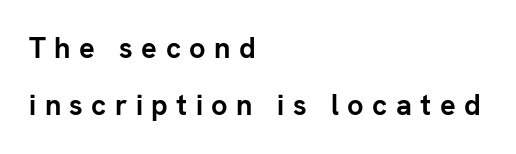
The image shows 29 px semibold sans-serif type, upright; set left-aligned, loose line spacing (1.97x), unusually wide letter spacing (+0.29 em), not underlined; low stroke contrast and a medium x-height.
